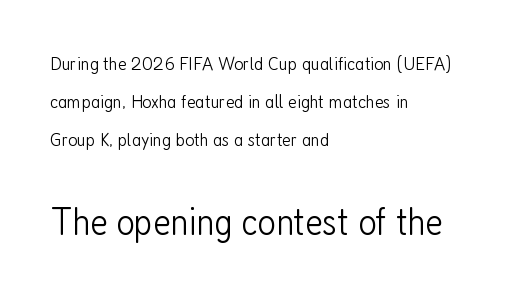
The image shows 40 px light, condensed sans-serif type, upright; set left-aligned, loose line spacing (1.9x), normal letter spacing, not underlined; the second (bottom) block is 2.0x larger; low stroke contrast and a medium x-height.
